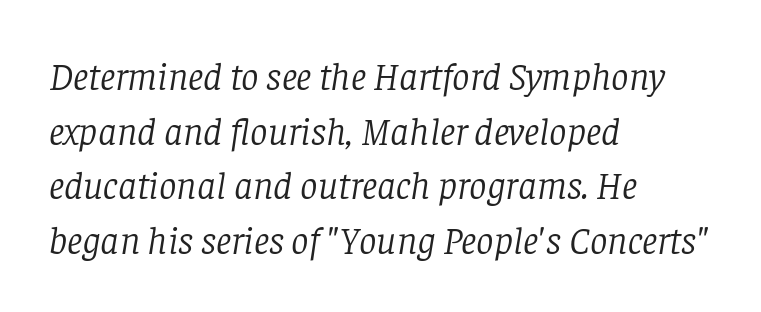
Q: Is the text bold? A: No.
Q: Is the text italic (slanted)? A: Yes, it leans right by about 8 degrees.
Q: Is the typeface a serif or a sans-serif typeface? A: Serif.
Q: Is the text underlined? A: No.
Q: How is the paragraph aligned? A: Left-aligned.
Q: Is the spacing between letters normal or unusually wide? A: Normal.
Q: Is the spacing between lines tight, normal or loose? A: Normal.
Q: Width (condensed, normal, or wide)? A: Normal.
Q: Stroke contrast? A: Low.
Q: x-height? A: Large.
Q: Monospaced? A: No.
